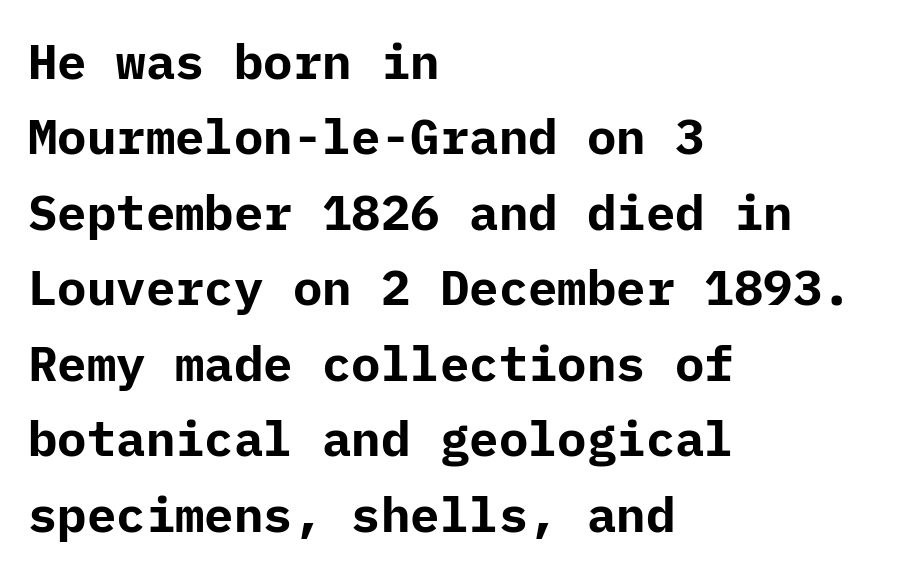
The image shows 49 px bold sans-serif type, upright; set left-aligned, normal line spacing (1.54x), normal letter spacing, not underlined; low stroke contrast and a medium x-height.
